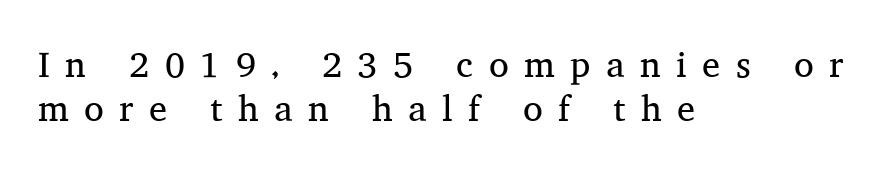
The image shows 36 px regular-weight serif type, upright; set left-aligned, line spacing 1.22x, unusually wide letter spacing (+0.43 em), not underlined; medium stroke contrast and a medium x-height.
